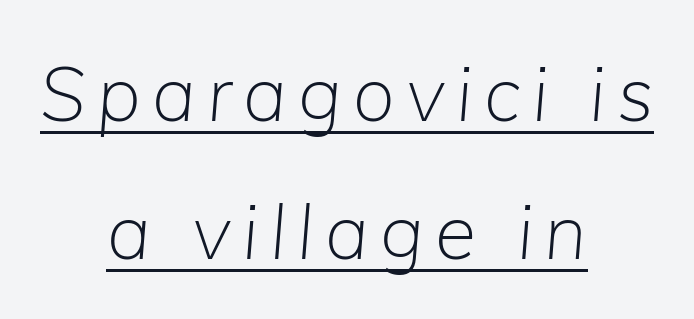
The image shows 75 px light type, italic (leaning right); set centered, line spacing 1.84x, underlined; low stroke contrast and a medium x-height.
